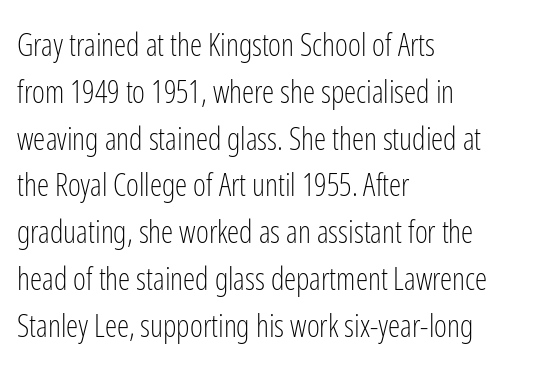
Q: Is the text bold? A: No.
Q: Is the text italic (slanted)? A: No, it is upright.
Q: Is the typeface a serif or a sans-serif typeface? A: Sans-serif.
Q: Is the text underlined? A: No.
Q: How is the paragraph aligned? A: Left-aligned.
Q: Is the spacing between letters normal or unusually wide? A: Normal.
Q: Is the spacing between lines tight, normal or loose? A: Normal.
Q: Width (condensed, normal, or wide)? A: Condensed.
Q: Stroke contrast? A: Low.
Q: x-height? A: Medium.
Q: Monospaced? A: No.
